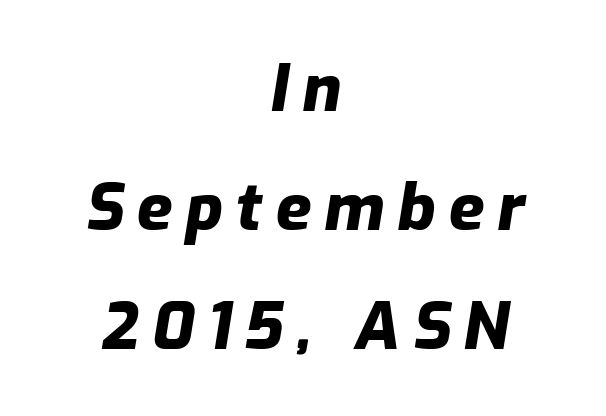
{"italic": "yes", "lean": "right", "slant_degrees": 9, "bold": "yes", "weight": "heavy", "width": "normal", "stroke_contrast": "low", "x_height": "medium", "monospaced": "no", "underline": "no", "align": "center", "line_spacing_ratio": 1.83, "letter_spacing": "wide", "letter_spacing_em": 0.2, "glyph_px": 65}
